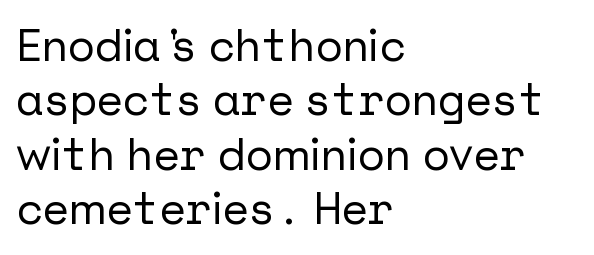
{"serif": "no", "italic": "no", "width": "normal", "stroke_contrast": "low", "x_height": "medium", "underline": "no", "align": "left", "line_spacing_ratio": 1.21, "letter_spacing": "normal", "letter_spacing_em": 0.0, "glyph_px": 45}
